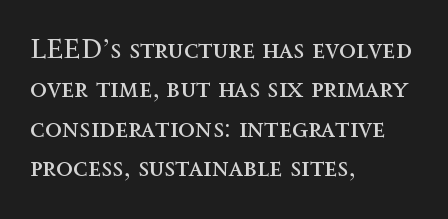
{"italic": "no", "bold": "no", "weight": "regular", "width": "normal", "x_height": "medium", "monospaced": "no", "underline": "no", "align": "left", "line_spacing": "normal", "line_spacing_ratio": 1.41, "letter_spacing": "normal", "letter_spacing_em": 0.0, "glyph_px": 28}
